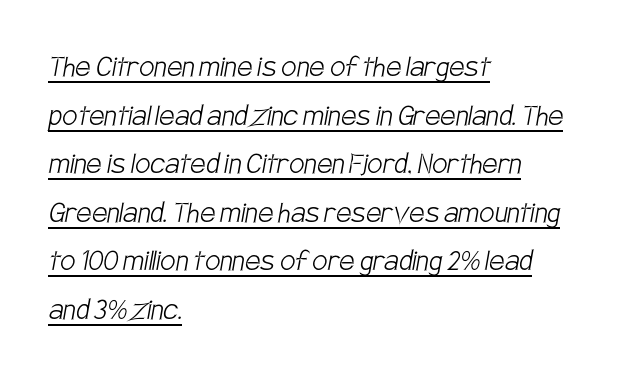
Q: Is the text bold? A: No.
Q: Is the typeface a serif or a sans-serif typeface? A: Sans-serif.
Q: Is the text underlined? A: Yes.
Q: How is the paragraph aligned? A: Left-aligned.
Q: Is the spacing between letters normal or unusually wide? A: Normal.
Q: Is the spacing between lines tight, normal or loose? A: Normal.
Q: Width (condensed, normal, or wide)? A: Condensed.
Q: Stroke contrast? A: Low.
Q: x-height? A: Large.
Q: Monospaced? A: No.
